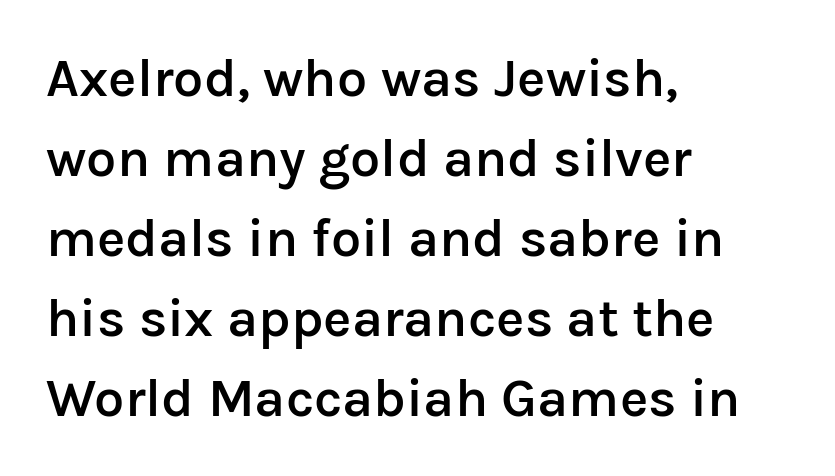
{"serif": "no", "italic": "no", "bold": "semi", "weight": "semibold", "width": "normal", "stroke_contrast": "low", "x_height": "medium", "monospaced": "no", "underline": "no", "align": "left", "line_spacing": "normal", "line_spacing_ratio": 1.48, "letter_spacing": "normal", "letter_spacing_em": 0.0, "glyph_px": 54}
